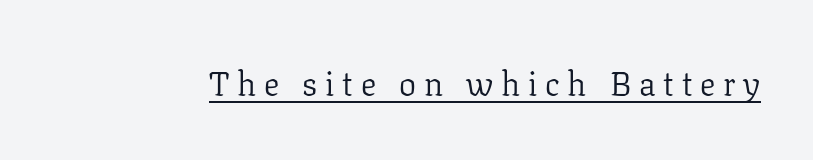
Students, note that the glyphs here are deliberately spaced far apart. The letters stand straight up with perfectly vertical stems. Honestly, the underline is the first thing you notice here. The glyphs in this specimen are seriffed.
